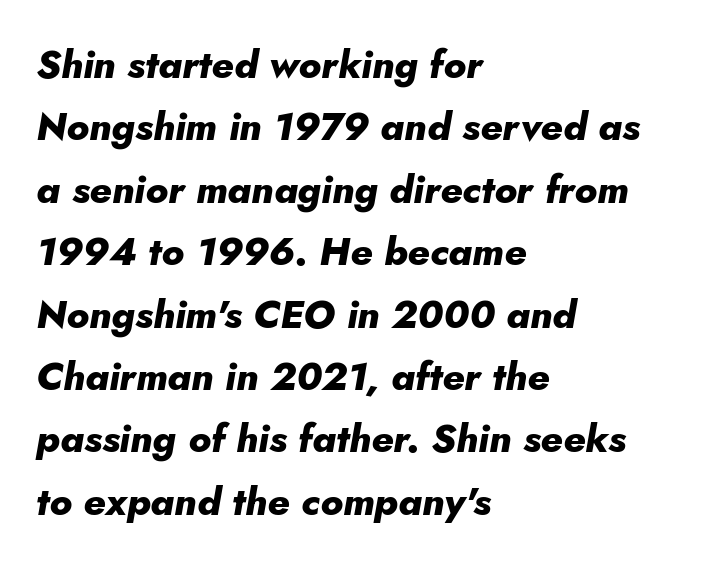
Is this a fixed-width face? No — the glyphs have proportional, varying widths. Teacher's note: observe the even left margin — that is flush-left alignment. Typographic density is high because the face is bold. This is oblique type, the kind used for emphasis or titles.
